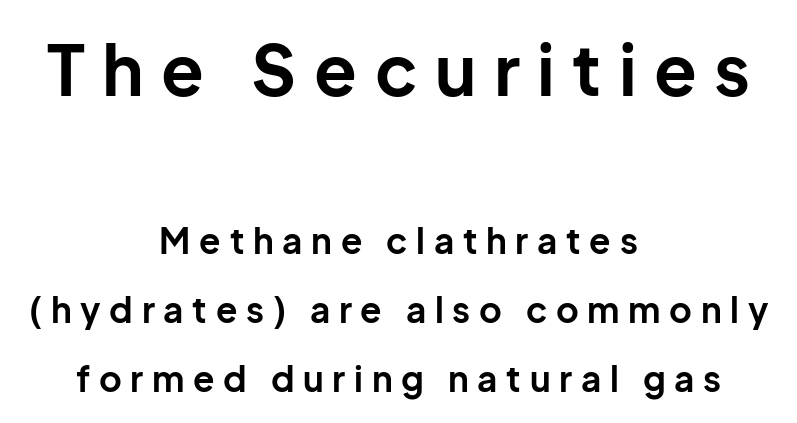
The image shows 70 px bold sans-serif type, upright; set centered, loose line spacing (1.97x), unusually wide letter spacing (+0.25 em), not underlined; the first (top) block is 2.0x larger; low stroke contrast and a medium x-height.
